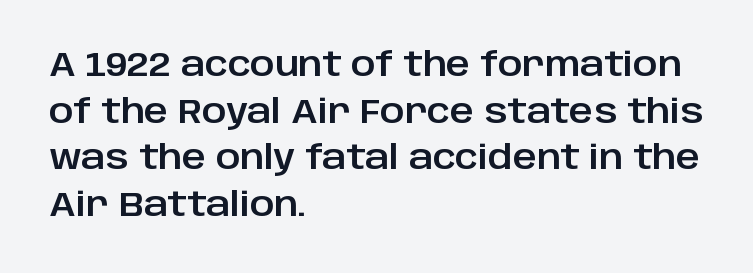
{"serif": "no", "italic": "no", "width": "normal", "stroke_contrast": "low", "x_height": "large", "monospaced": "no", "underline": "no", "align": "left", "line_spacing": "normal", "line_spacing_ratio": 1.41, "letter_spacing": "normal", "letter_spacing_em": 0.0, "glyph_px": 33}
